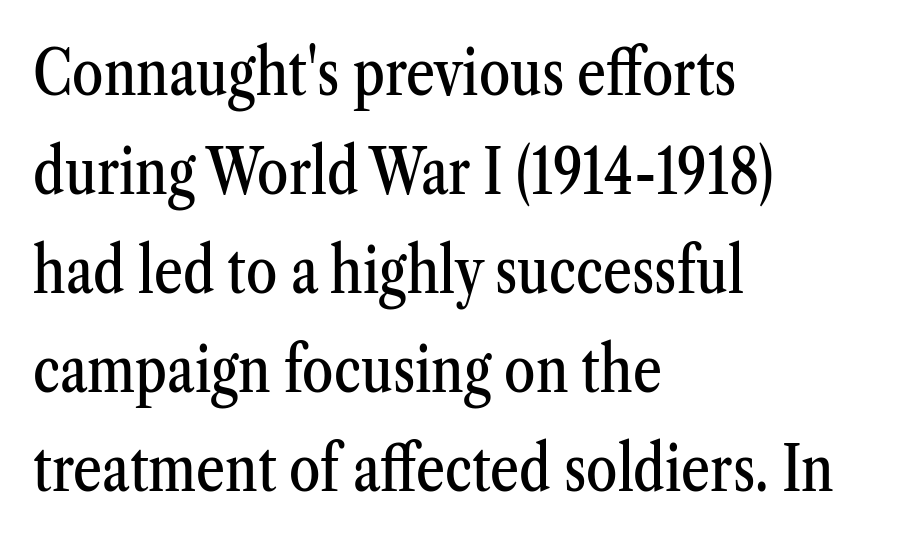
Q: Is the text italic (slanted)? A: No, it is upright.
Q: Is the typeface a serif or a sans-serif typeface? A: Serif.
Q: Is the text underlined? A: No.
Q: How is the paragraph aligned? A: Left-aligned.
Q: Is the spacing between letters normal or unusually wide? A: Normal.
Q: Is the spacing between lines tight, normal or loose? A: Normal.
Q: Width (condensed, normal, or wide)? A: Condensed.
Q: Stroke contrast? A: Medium.
Q: x-height? A: Medium.
Q: Monospaced? A: No.
